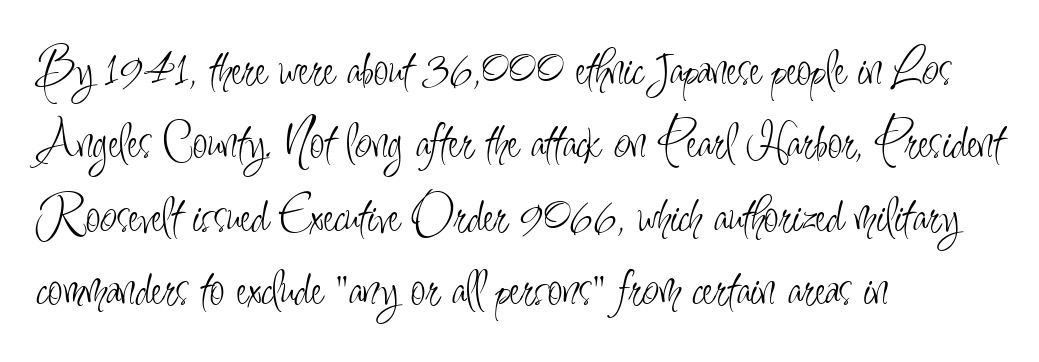
These lines stack with their left ends in a neat column. The glyphs in this specimen are sans serif. No extra ink here — the face is not bold. Evenly set lines give the paragraph a standard silhouette.
